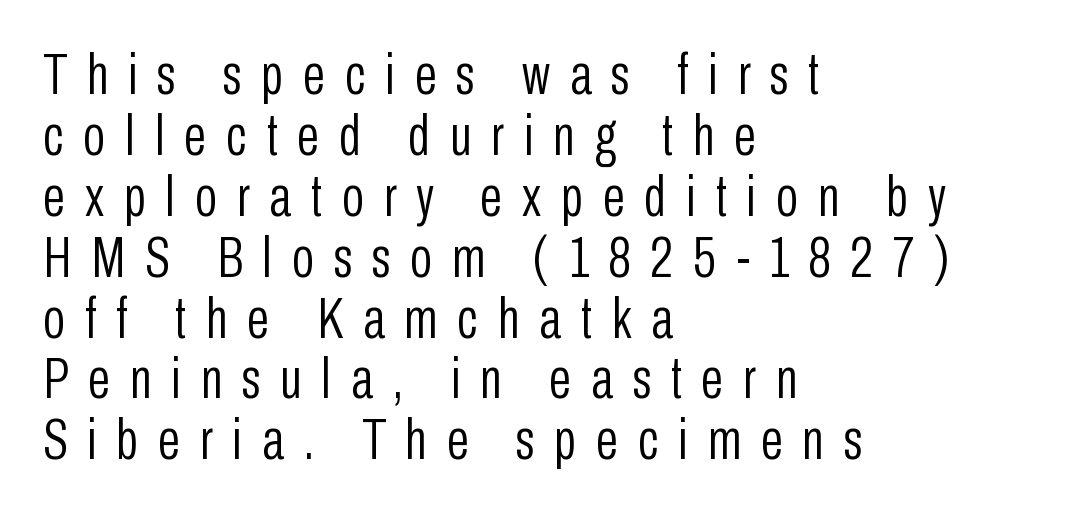
The image shows 58 px light, condensed sans-serif type, upright; set left-aligned, tight line spacing (1.05x), unusually wide letter spacing (+0.34 em), not underlined; low stroke contrast and a medium x-height.
